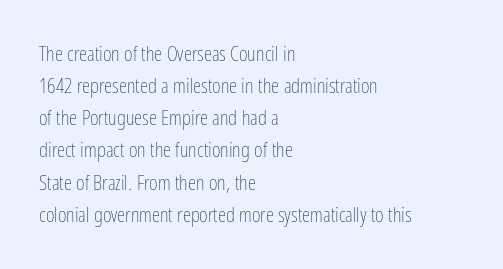
Q: Is the text bold? A: No.
Q: Is the text italic (slanted)? A: No, it is upright.
Q: Is the text underlined? A: No.
Q: How is the paragraph aligned? A: Left-aligned.
Q: Is the spacing between letters normal or unusually wide? A: Normal.
Q: Is the spacing between lines tight, normal or loose? A: Normal.
